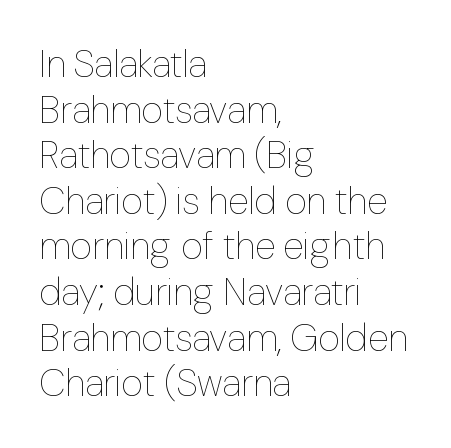
Standard letterfit; no display-style spreading of the glyphs. Vertical stems look standard width or narrower in stroke. Is this a fixed-width face? No — the glyphs have proportional, varying widths. No word sits above an underline. Notice how the passage keeps a crisp vertical edge on the left only. You can tell it's not italic because the verticals are truly vertical.
